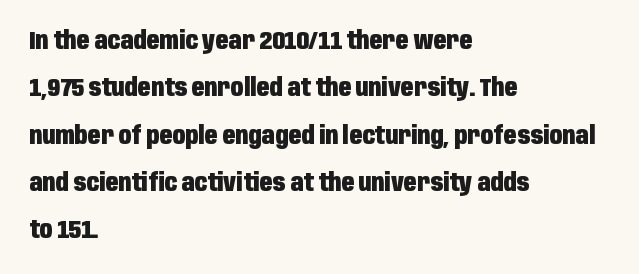
{"italic": "no", "bold": "yes", "underline": "no", "align": "left", "line_spacing": "loose", "line_spacing_ratio": 1.97, "letter_spacing": "normal", "letter_spacing_em": 0.0, "glyph_px": 24}
